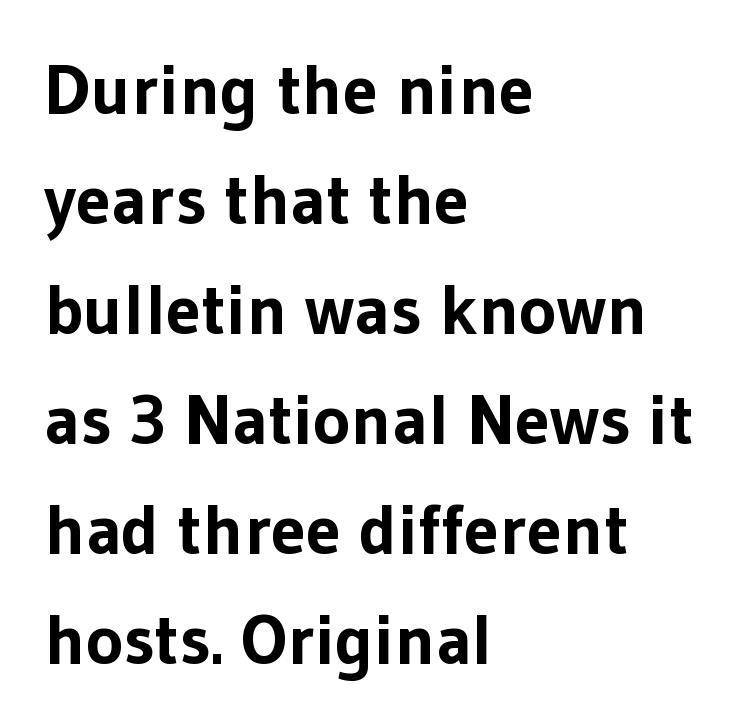
The image shows 71 px bold sans-serif type, upright; set left-aligned, normal line spacing (1.55x), normal letter spacing, not underlined; low stroke contrast and a medium x-height.
